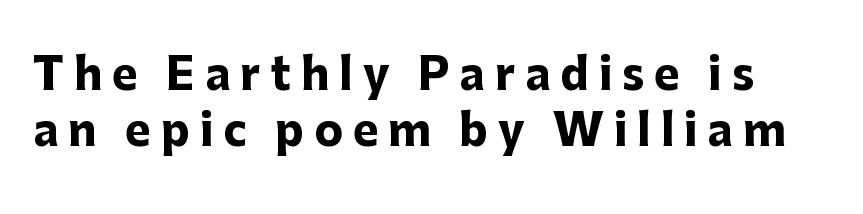
Q: Is the text bold? A: Yes.
Q: Is the text italic (slanted)? A: No, it is upright.
Q: Is the typeface a serif or a sans-serif typeface? A: Sans-serif.
Q: Is the text underlined? A: No.
Q: Is the spacing between letters normal or unusually wide? A: Unusually wide.
Q: Is the spacing between lines tight, normal or loose? A: Normal.
Q: Width (condensed, normal, or wide)? A: Normal.
Q: Stroke contrast? A: Low.
Q: x-height? A: Medium.
Q: Monospaced? A: No.
